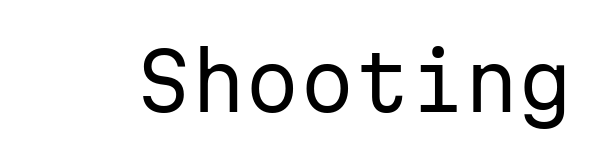
Q: Is the text bold? A: No.
Q: Is the text italic (slanted)? A: No, it is upright.
Q: Is the typeface a serif or a sans-serif typeface? A: Sans-serif.
Q: Is the text underlined? A: No.
Q: Is the spacing between letters normal or unusually wide? A: Normal.
Q: Width (condensed, normal, or wide)? A: Normal.
Q: Stroke contrast? A: Low.
Q: x-height? A: Medium.
Q: Monospaced? A: Yes.
